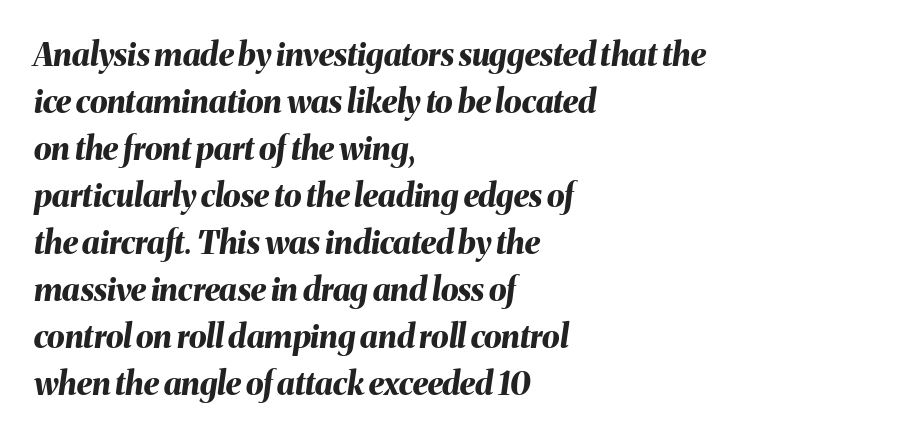
The rendering uses a moderate line-height, typical for paragraphs. Tracking here is standard; glyphs follow each other at the usual distance. Beneath every word, the page is bare. The lettering tilts uniformly, giving the passage an italic look. Does the weight exceed regular? Yes, all the way to bold.
